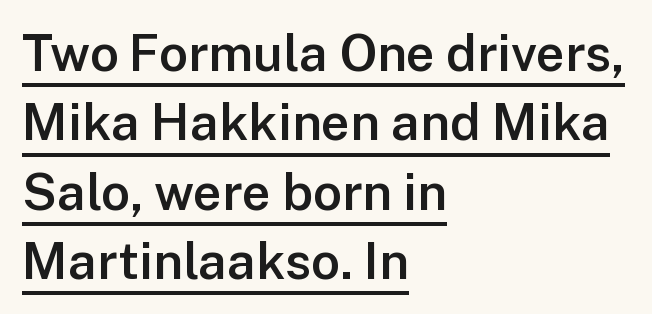
The image shows 51 px semibold sans-serif type, upright; set left-aligned, normal line spacing (1.36x), normal letter spacing, underlined; low stroke contrast and a medium x-height.
